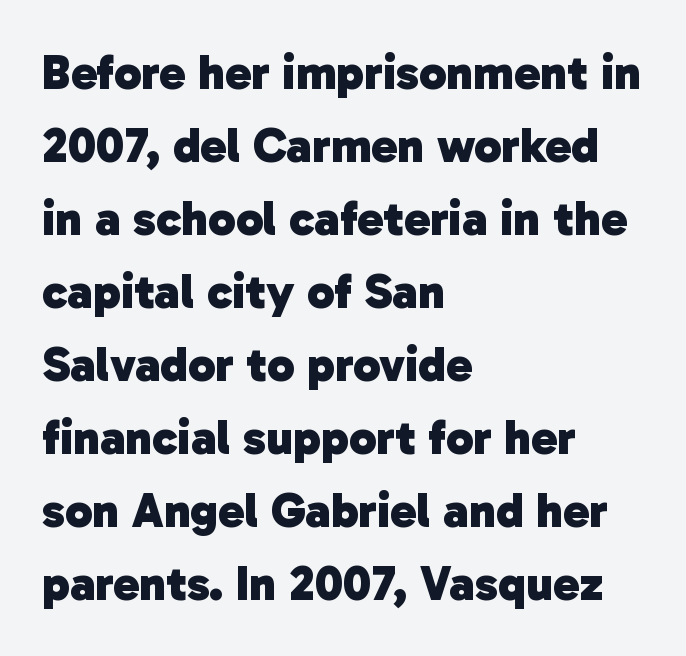
Q: Is the text bold? A: Yes.
Q: Is the typeface a serif or a sans-serif typeface? A: Sans-serif.
Q: Is the text underlined? A: No.
Q: How is the paragraph aligned? A: Left-aligned.
Q: Is the spacing between letters normal or unusually wide? A: Normal.
Q: Is the spacing between lines tight, normal or loose? A: Normal.
Q: Width (condensed, normal, or wide)? A: Normal.
Q: Stroke contrast? A: Low.
Q: x-height? A: Medium.
Q: Monospaced? A: No.
